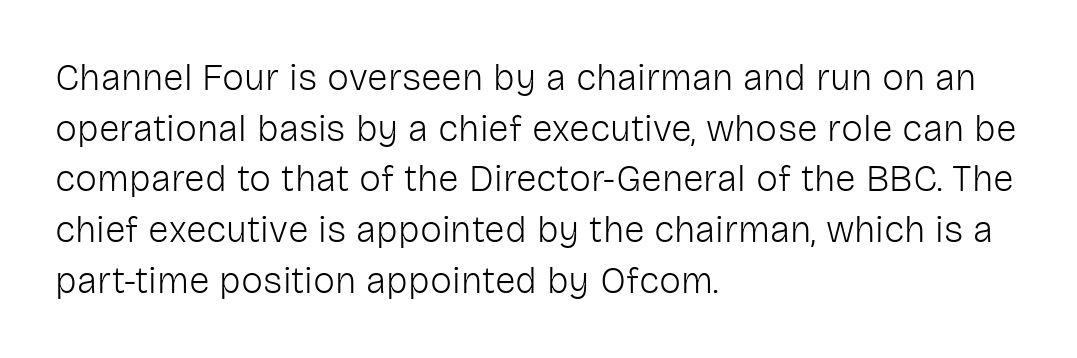
Proportional: the letters do not fall into vertical columns. This is not heavy type; no bold has been used. Descenders hang freely into open space. This sample uses plain, unmodified letter spacing. The typesetter chose a ragged-right arrangement here.
